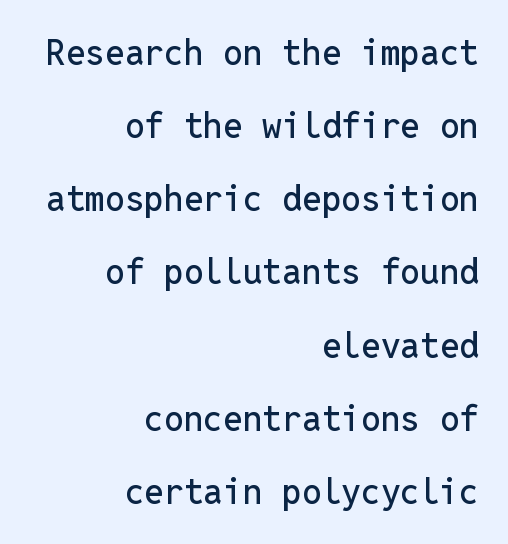
{"serif": "no", "italic": "no", "width": "normal", "stroke_contrast": "low", "x_height": "medium", "monospaced": "yes", "underline": "no", "align": "right", "line_spacing": "loose", "line_spacing_ratio": 2.09, "letter_spacing": "normal", "letter_spacing_em": 0.0, "glyph_px": 35}
